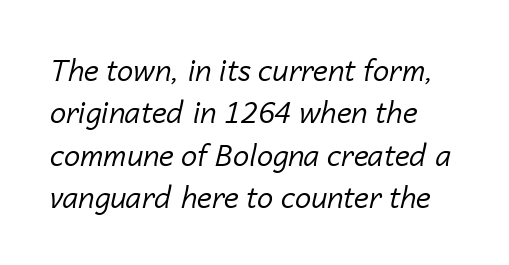
Q: Is the text bold? A: No.
Q: Is the text italic (slanted)? A: Yes, it leans right by about 14 degrees.
Q: Is the text underlined? A: No.
Q: How is the paragraph aligned? A: Left-aligned.
Q: Is the spacing between letters normal or unusually wide? A: Normal.
Q: Is the spacing between lines tight, normal or loose? A: Normal.
Q: Width (condensed, normal, or wide)? A: Normal.
Q: Stroke contrast? A: Low.
Q: x-height? A: Medium.
Q: Monospaced? A: No.
